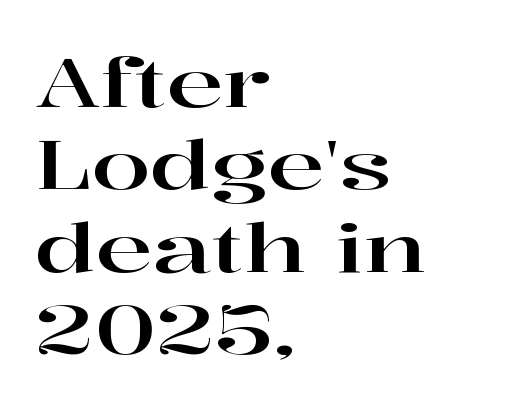
Standard letterfit; no display-style spreading of the glyphs. Unmarked baselines from the first word to the last. Check where the strokes stop: tiny serifs finish them off. The lettering holds an erect, upright posture throughout. Caption: multi-line text, flush left, ragged right. Note the varied advance widths — an 'i' is clearly narrower than an 'm'.
